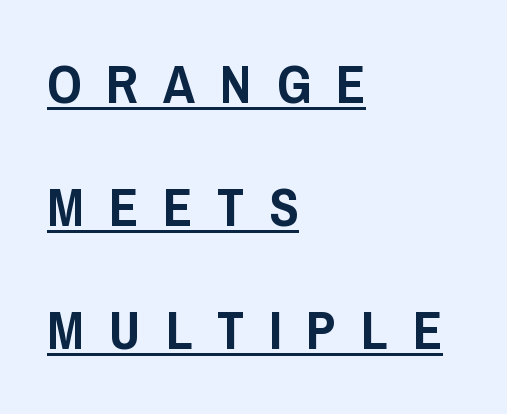
The image shows 54 px condensed sans-serif type, upright; set left-aligned, loose line spacing (2.28x), unusually wide letter spacing (+0.46 em), underlined; low stroke contrast and a large x-height.
